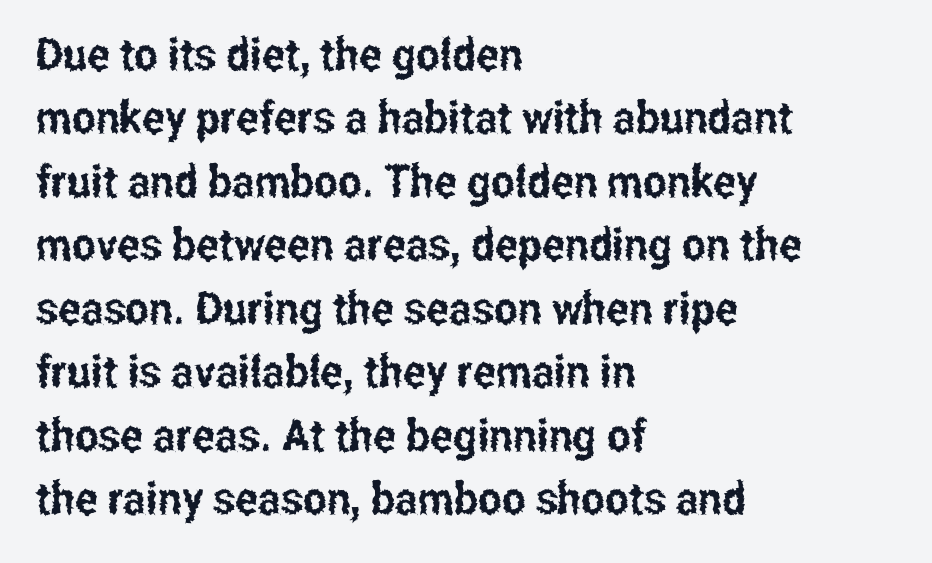
Q: Is the text italic (slanted)? A: No, it is upright.
Q: Is the typeface a serif or a sans-serif typeface? A: Sans-serif.
Q: Is the text underlined? A: No.
Q: How is the paragraph aligned? A: Left-aligned.
Q: Is the spacing between letters normal or unusually wide? A: Normal.
Q: Is the spacing between lines tight, normal or loose? A: Normal.
Q: Width (condensed, normal, or wide)? A: Condensed.
Q: Stroke contrast? A: Low.
Q: x-height? A: Medium.
Q: Monospaced? A: No.
